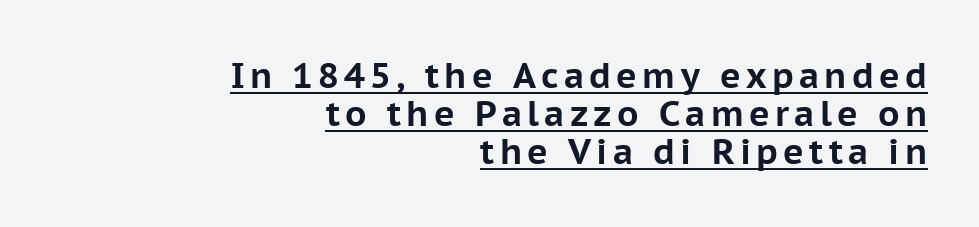
Q: Is the text bold? A: Yes.
Q: Is the text italic (slanted)? A: No, it is upright.
Q: Is the typeface a serif or a sans-serif typeface? A: Sans-serif.
Q: Is the text underlined? A: Yes.
Q: How is the paragraph aligned? A: Right-aligned.
Q: Is the spacing between lines tight, normal or loose? A: Tight.
Q: Width (condensed, normal, or wide)? A: Normal.
Q: Stroke contrast? A: Low.
Q: x-height? A: Medium.
Q: Monospaced? A: No.
